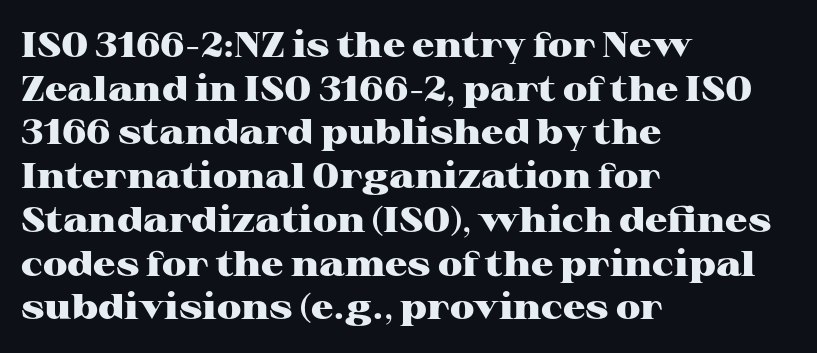
Heavy-handed strokes throughout: this text is bold. Descender tails drop into unmarked territory. Does the lettering tilt? It doesn't — this is upright. Rows of type keep a routine distance in the vertical direction. Looks like regular typesetting: each glyph gets only the width it needs. Casual observation: everything's shoved over to the left.
